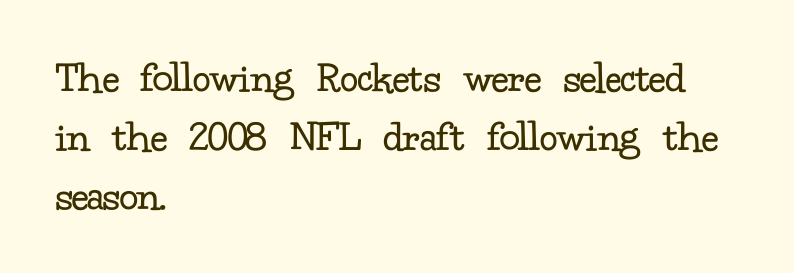
The image shows 45 px regular-weight serif type, upright; set left-aligned, normal line spacing (1.31x), normal letter spacing, not underlined; low stroke contrast and a small x-height.
